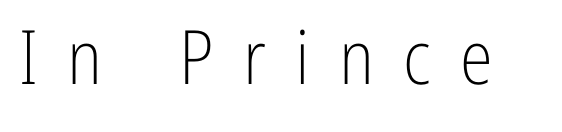
Q: Is the text bold? A: No.
Q: Is the text italic (slanted)? A: No, it is upright.
Q: Is the typeface a serif or a sans-serif typeface? A: Sans-serif.
Q: Is the text underlined? A: No.
Q: Is the spacing between letters normal or unusually wide? A: Unusually wide.
Q: Width (condensed, normal, or wide)? A: Condensed.
Q: Stroke contrast? A: Low.
Q: x-height? A: Medium.
Q: Monospaced? A: No.
